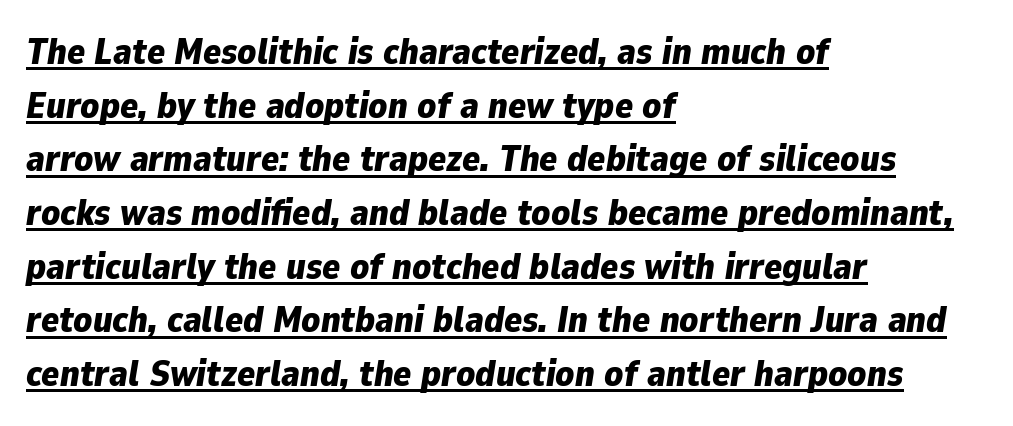
Q: Is the text bold? A: Yes.
Q: Is the text italic (slanted)? A: Yes, it leans right by about 9 degrees.
Q: Is the text underlined? A: Yes.
Q: How is the paragraph aligned? A: Left-aligned.
Q: Is the spacing between letters normal or unusually wide? A: Normal.
Q: Is the spacing between lines tight, normal or loose? A: Normal.
Q: Width (condensed, normal, or wide)? A: Normal.
Q: Stroke contrast? A: Low.
Q: x-height? A: Medium.
Q: Monospaced? A: No.
